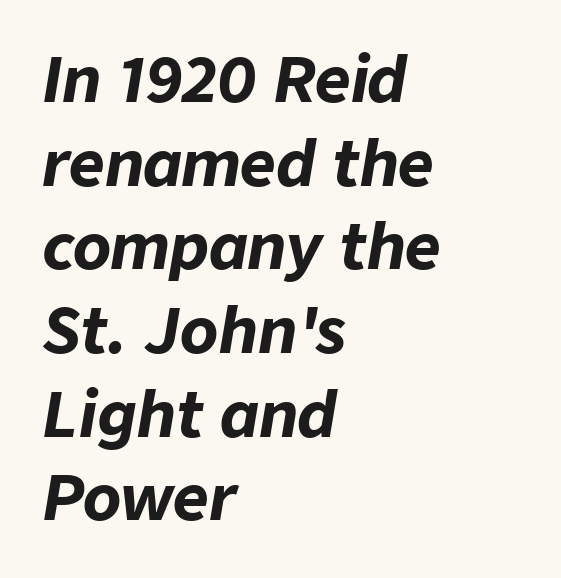
Q: Is the text bold? A: Yes.
Q: Is the text italic (slanted)? A: Yes, it leans right by about 9 degrees.
Q: Is the text underlined? A: No.
Q: How is the paragraph aligned? A: Left-aligned.
Q: Is the spacing between letters normal or unusually wide? A: Normal.
Q: Is the spacing between lines tight, normal or loose? A: Normal.
Q: Width (condensed, normal, or wide)? A: Normal.
Q: Stroke contrast? A: Low.
Q: x-height? A: Medium.
Q: Monospaced? A: No.
